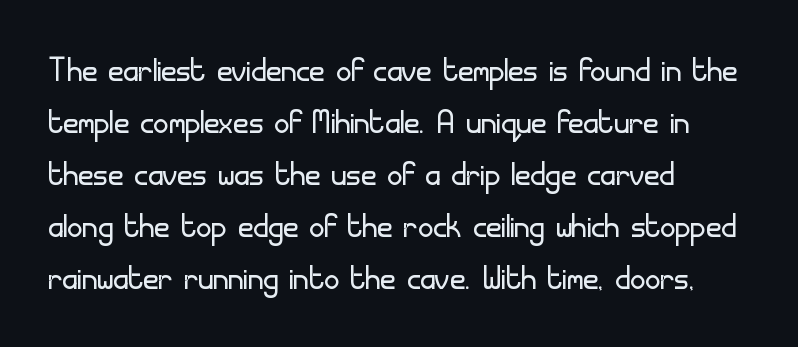
The image shows 42 px light sans-serif type, upright; set left-aligned, line spacing 1.24x, normal letter spacing, not underlined; low stroke contrast and a small x-height.
